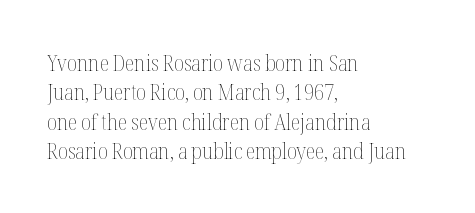
The image shows 22 px text type, upright; set left-aligned, normal line spacing (1.33x), normal letter spacing, not underlined.
